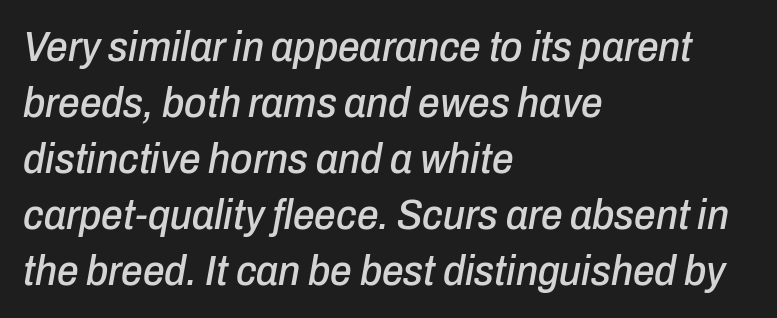
The image shows 43 px condensed type, italic (leaning right); set left-aligned, normal line spacing (1.3x), normal letter spacing, not underlined; low stroke contrast and a medium x-height.
